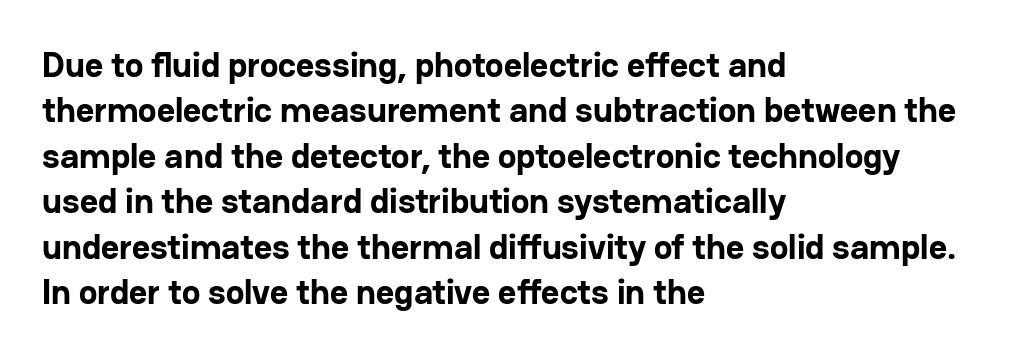
Bare-footed words on every line. The designer left line spacing at the default. Each word holds together tightly as a unit, with standard inter-letter gaps. Is there any slant? The stems are plumb. Here the designer chose a conventional face with non-uniform glyph widths.
